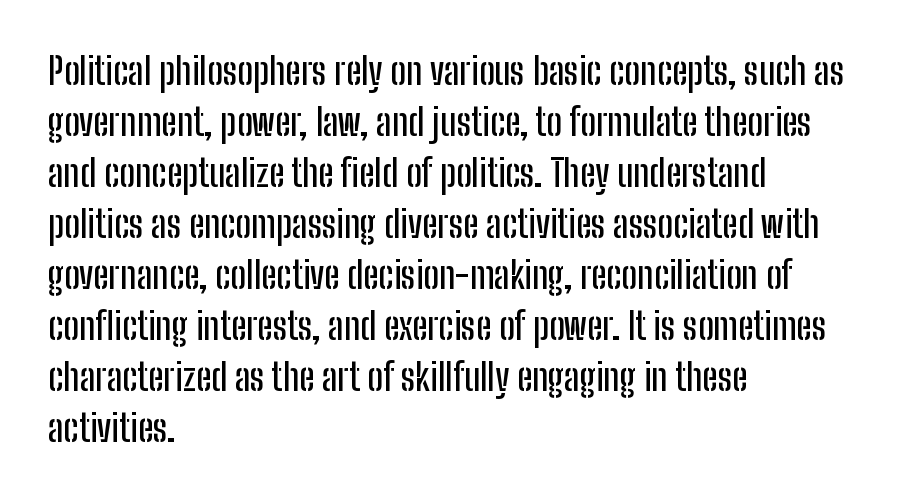
{"serif": "no", "italic": "no", "width": "condensed", "stroke_contrast": "low", "x_height": "medium", "monospaced": "no", "underline": "no", "align": "left", "line_spacing": "normal", "line_spacing_ratio": 1.38, "letter_spacing": "normal", "letter_spacing_em": 0.0, "glyph_px": 37}
